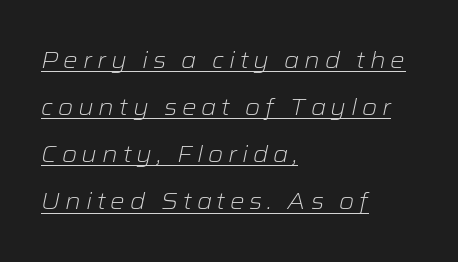
The image shows 23 px text type, italic (leaning right); set left-aligned, loose line spacing (2.05x), unusually wide letter spacing (+0.21 em), underlined.
